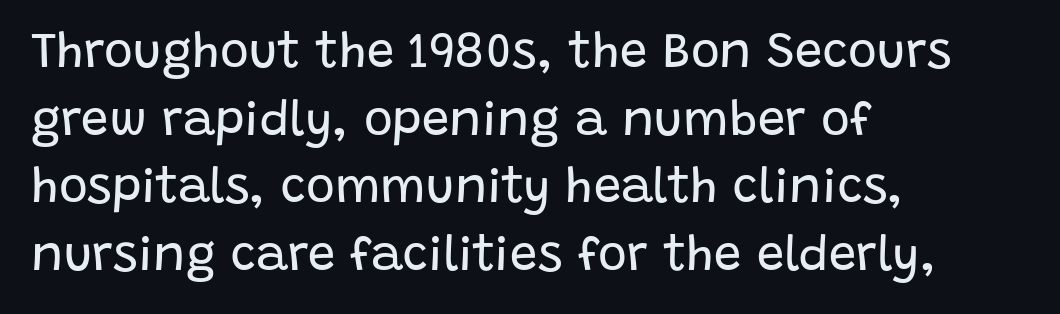
Q: Is the text bold? A: No.
Q: Is the text italic (slanted)? A: No, it is upright.
Q: Is the typeface a serif or a sans-serif typeface? A: Sans-serif.
Q: Is the text underlined? A: No.
Q: How is the paragraph aligned? A: Left-aligned.
Q: Is the spacing between letters normal or unusually wide? A: Normal.
Q: Is the spacing between lines tight, normal or loose? A: Normal.
Q: Width (condensed, normal, or wide)? A: Normal.
Q: Stroke contrast? A: Low.
Q: x-height? A: Large.
Q: Monospaced? A: No.
